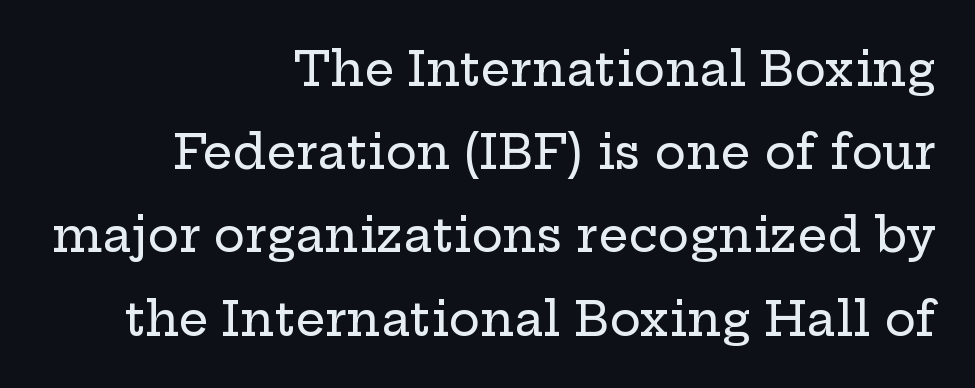
{"serif": "yes", "italic": "no", "width": "wide", "stroke_contrast": "low", "x_height": "medium", "monospaced": "no", "underline": "no", "align": "right", "line_spacing_ratio": 1.77, "letter_spacing": "normal", "letter_spacing_em": 0.0, "glyph_px": 47}
